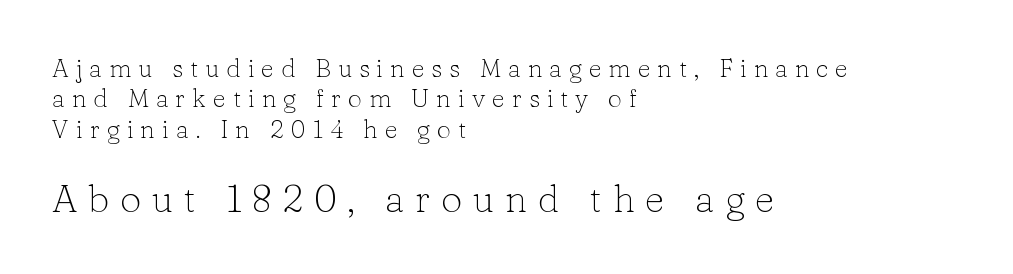
{"serif": "yes", "italic": "no", "bold": "no", "weight": "light", "width": "normal", "stroke_contrast": "low", "x_height": "medium", "monospaced": "no", "underline": "no", "align": "left", "line_spacing_ratio": 1.22, "letter_spacing": "wide", "letter_spacing_em": 0.28, "larger_block": "second", "size_ratio": 1.52, "glyph_px": 38}
